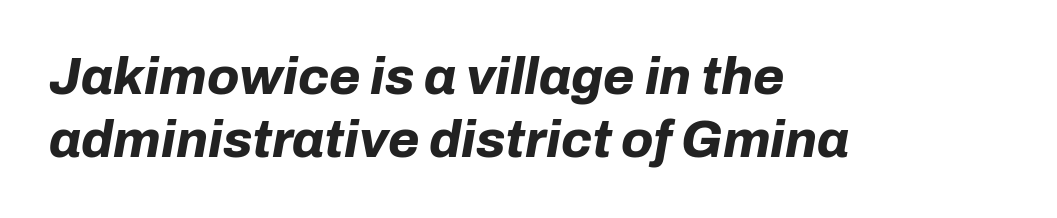
Q: Is the text bold? A: Yes.
Q: Is the text italic (slanted)? A: Yes, it leans right by about 10 degrees.
Q: Is the text underlined? A: No.
Q: How is the paragraph aligned? A: Left-aligned.
Q: Is the spacing between letters normal or unusually wide? A: Normal.
Q: Width (condensed, normal, or wide)? A: Normal.
Q: Stroke contrast? A: Low.
Q: x-height? A: Medium.
Q: Monospaced? A: No.
